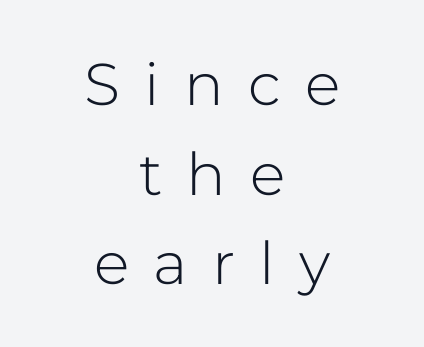
{"serif": "no", "italic": "no", "bold": "no", "weight": "light", "width": "normal", "stroke_contrast": "low", "x_height": "medium", "monospaced": "no", "underline": "no", "align": "center", "line_spacing": "normal", "line_spacing_ratio": 1.52, "letter_spacing": "wide", "letter_spacing_em": 0.41, "glyph_px": 59}
